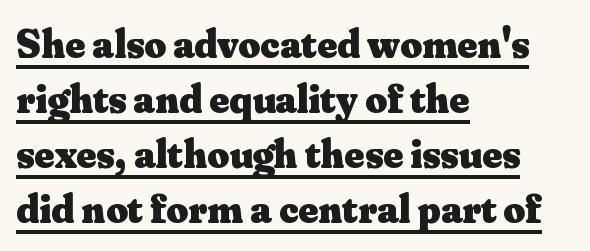
Q: Is the text bold? A: Yes.
Q: Is the text italic (slanted)? A: No, it is upright.
Q: Is the typeface a serif or a sans-serif typeface? A: Serif.
Q: Is the text underlined? A: Yes.
Q: How is the paragraph aligned? A: Left-aligned.
Q: Is the spacing between letters normal or unusually wide? A: Normal.
Q: Is the spacing between lines tight, normal or loose? A: Normal.
Q: Width (condensed, normal, or wide)? A: Normal.
Q: Stroke contrast? A: Medium.
Q: x-height? A: Small.
Q: Monospaced? A: No.
